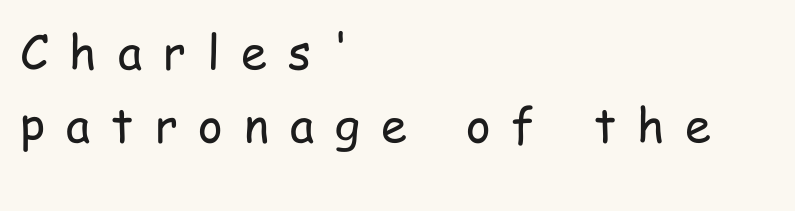
{"serif": "no", "italic": "no", "bold": "no", "weight": "regular", "width": "condensed", "stroke_contrast": "low", "x_height": "medium", "monospaced": "no", "underline": "no", "align": "left", "line_spacing": "normal", "line_spacing_ratio": 1.56, "letter_spacing": "wide", "letter_spacing_em": 0.45, "glyph_px": 47}
